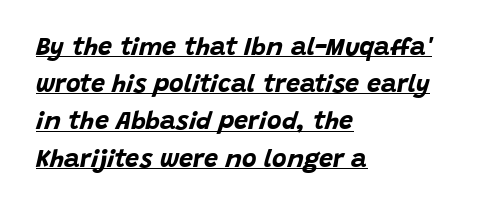
Q: Is the text bold? A: Yes.
Q: Is the text italic (slanted)? A: Yes, it leans right by about 15 degrees.
Q: Is the text underlined? A: Yes.
Q: How is the paragraph aligned? A: Left-aligned.
Q: Is the spacing between letters normal or unusually wide? A: Normal.
Q: Is the spacing between lines tight, normal or loose? A: Normal.
